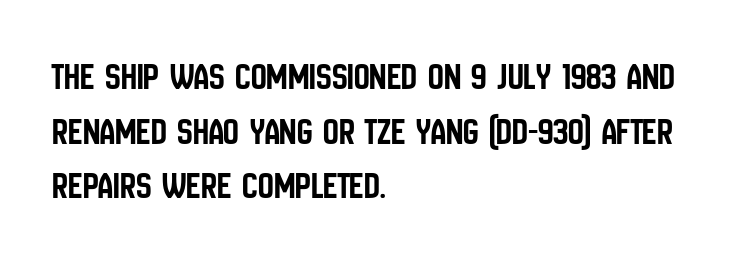
The image shows 39 px condensed sans-serif type, upright; set left-aligned, normal line spacing (1.4x), normal letter spacing, not underlined; low stroke contrast and a large x-height.
